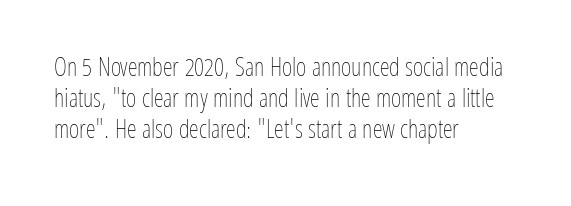
Spacing between characters is what you'd get straight out of the box. Ordinary non-slanted type is in use. The compositor pushed each line to the left boundary. Rows of type keep a routine distance in the vertical direction.
